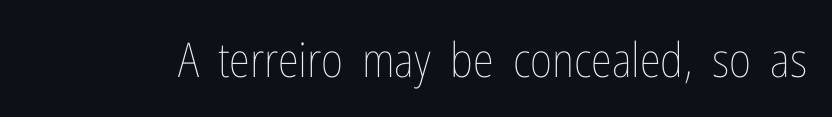
{"italic": "no", "bold": "no", "weight": "thin", "width": "condensed", "stroke_contrast": "low", "x_height": "medium", "monospaced": "no", "underline": "no", "letter_spacing": "normal", "letter_spacing_em": 0.0, "glyph_px": 48}
